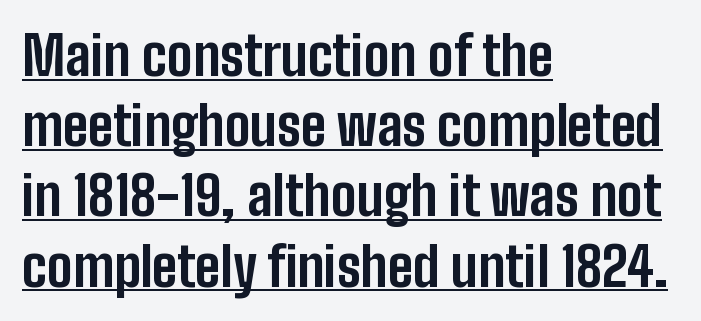
{"serif": "no", "italic": "no", "bold": "yes", "weight": "bold", "width": "condensed", "stroke_contrast": "low", "x_height": "medium", "monospaced": "no", "underline": "yes", "align": "left", "line_spacing": "normal", "line_spacing_ratio": 1.3, "letter_spacing": "normal", "letter_spacing_em": 0.0, "glyph_px": 54}
